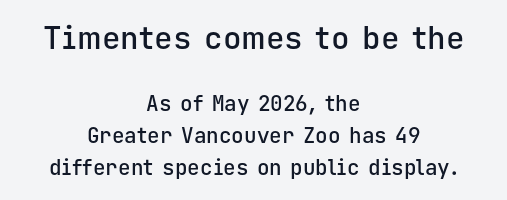
{"serif": "no", "italic": "no", "bold": "semi", "weight": "semibold", "width": "normal", "stroke_contrast": "low", "x_height": "medium", "monospaced": "yes", "underline": "no", "align": "center", "line_spacing": "normal", "line_spacing_ratio": 1.53, "letter_spacing": "normal", "letter_spacing_em": 0.0, "larger_block": "first", "size_ratio": 1.48, "glyph_px": 31}
